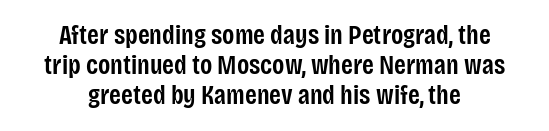
The image shows 27 px text type, upright; set centered, tight line spacing (1.12x), normal letter spacing, not underlined.
